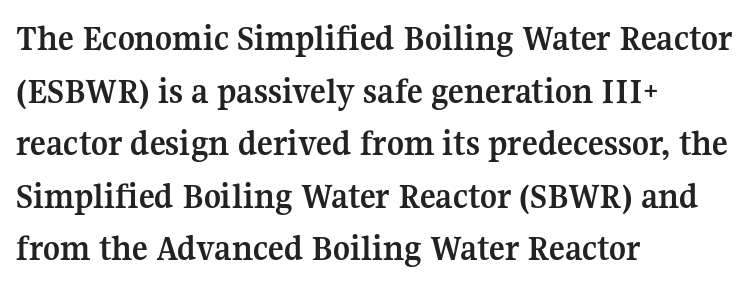
{"serif": "yes", "italic": "no", "bold": "yes", "weight": "semibold", "width": "normal", "stroke_contrast": "medium", "x_height": "medium", "monospaced": "no", "underline": "no", "align": "left", "line_spacing": "normal", "line_spacing_ratio": 1.42, "letter_spacing": "normal", "letter_spacing_em": 0.0, "glyph_px": 37}
